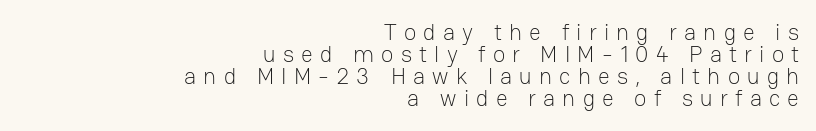
The space directly below the letters is spotless. These lines were composed using upright roman letters. The passage is arranged like a letterhead date or caption credit — flush right. The characters are drawn with everyday or finer stroke widths.
